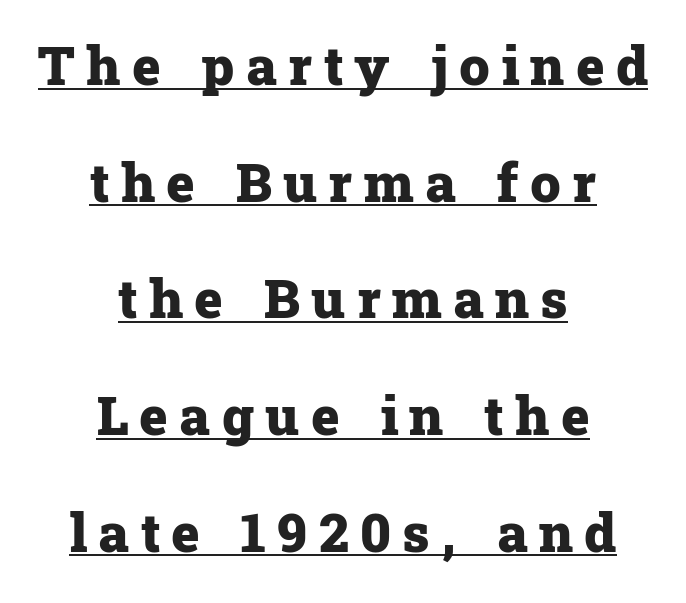
The image shows 54 px heavy serif type, upright; set centered, loose line spacing (2.16x), unusually wide letter spacing (+0.21 em), underlined; low stroke contrast and a medium x-height.
